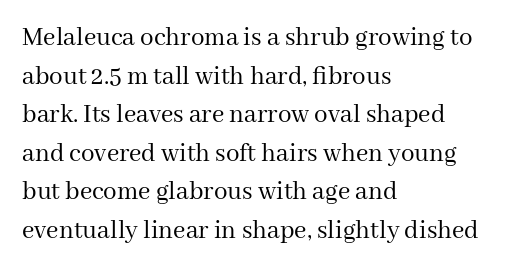
{"italic": "no", "bold": "no", "underline": "no", "align": "left", "line_spacing": "normal", "line_spacing_ratio": 1.43, "letter_spacing": "normal", "letter_spacing_em": 0.0, "glyph_px": 27}
